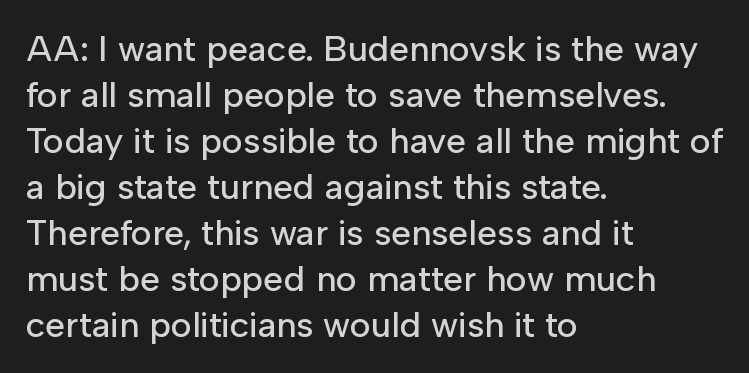
{"serif": "no", "italic": "no", "width": "normal", "stroke_contrast": "low", "x_height": "medium", "monospaced": "no", "underline": "no", "align": "left", "line_spacing": "normal", "line_spacing_ratio": 1.28, "letter_spacing": "normal", "letter_spacing_em": 0.0, "glyph_px": 36}
